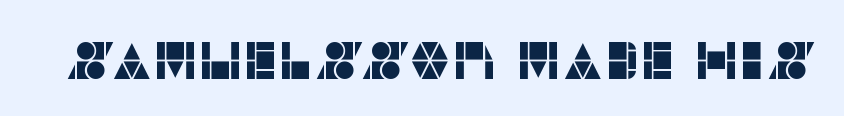
{"serif": "no", "italic": "no", "width": "normal", "stroke_contrast": "low", "x_height": "large", "monospaced": "no", "underline": "no", "letter_spacing": "normal", "letter_spacing_em": 0.0, "glyph_px": 53}
